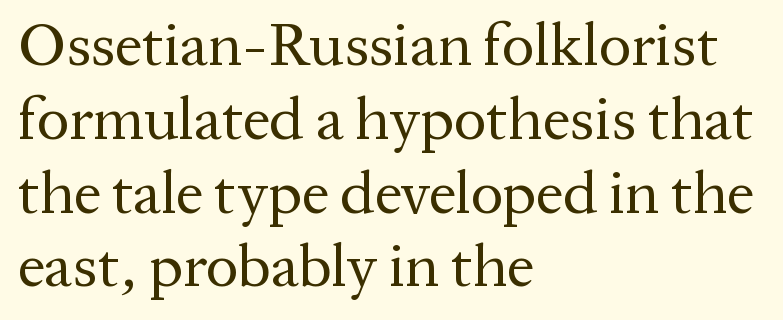
{"serif": "yes", "italic": "no", "bold": "no", "weight": "regular", "width": "normal", "stroke_contrast": "medium", "x_height": "medium", "monospaced": "no", "underline": "no", "align": "left", "line_spacing_ratio": 1.21, "letter_spacing": "normal", "letter_spacing_em": 0.0, "glyph_px": 61}
